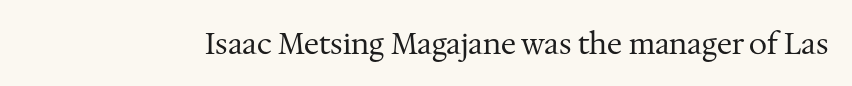
{"serif": "yes", "italic": "no", "bold": "no", "weight": "regular", "width": "normal", "stroke_contrast": "medium", "x_height": "medium", "monospaced": "no", "underline": "no", "letter_spacing": "normal", "letter_spacing_em": 0.0, "glyph_px": 29}
